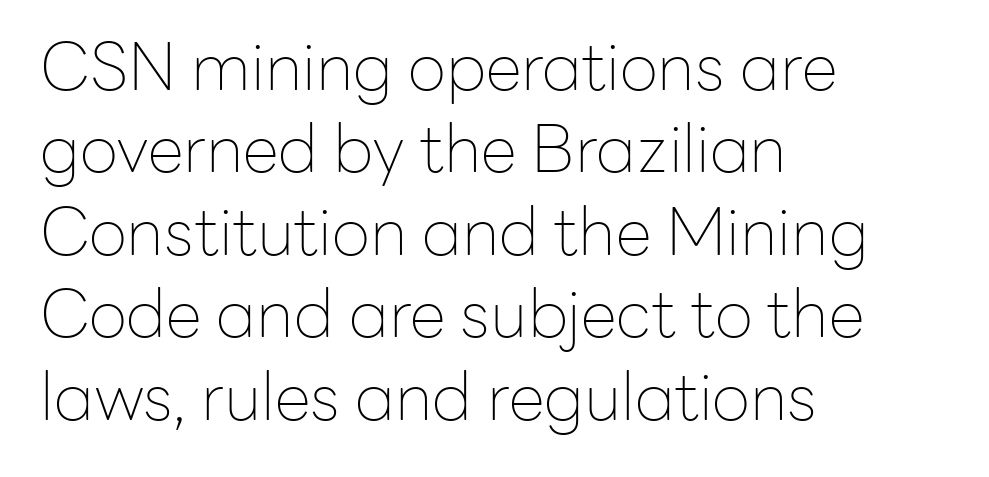
{"serif": "no", "italic": "no", "bold": "no", "weight": "thin", "width": "normal", "stroke_contrast": "low", "x_height": "medium", "monospaced": "no", "underline": "no", "align": "left", "line_spacing": "normal", "line_spacing_ratio": 1.25, "letter_spacing": "normal", "letter_spacing_em": 0.0, "glyph_px": 66}
